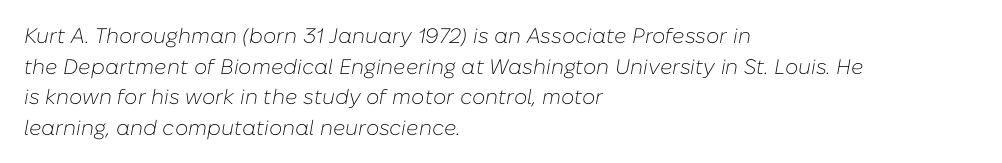
Q: Is the text bold? A: No.
Q: Is the text italic (slanted)? A: Yes, it leans right by about 10 degrees.
Q: Is the text underlined? A: No.
Q: How is the paragraph aligned? A: Left-aligned.
Q: Is the spacing between letters normal or unusually wide? A: Normal.
Q: Is the spacing between lines tight, normal or loose? A: Normal.
